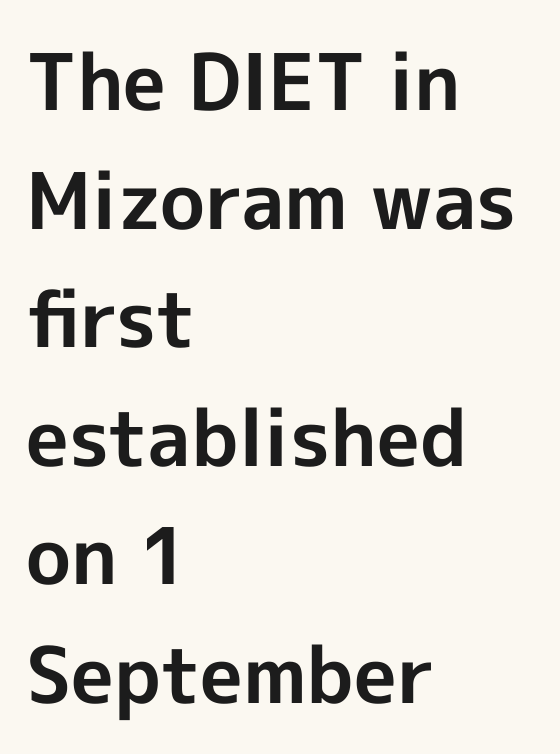
Here the glyphs are tracked normally, forming tight word shapes. The lines sit at an ordinary, default distance from one another. If you drew a ruler down the left edge, every line would touch it. This sample has the flowing, uneven cadence of proportional lettering.
